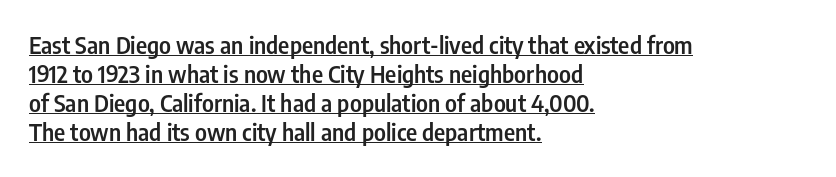
{"italic": "no", "bold": "semi", "underline": "yes", "align": "left", "line_spacing_ratio": 1.21, "letter_spacing": "normal", "letter_spacing_em": 0.0, "glyph_px": 24}
